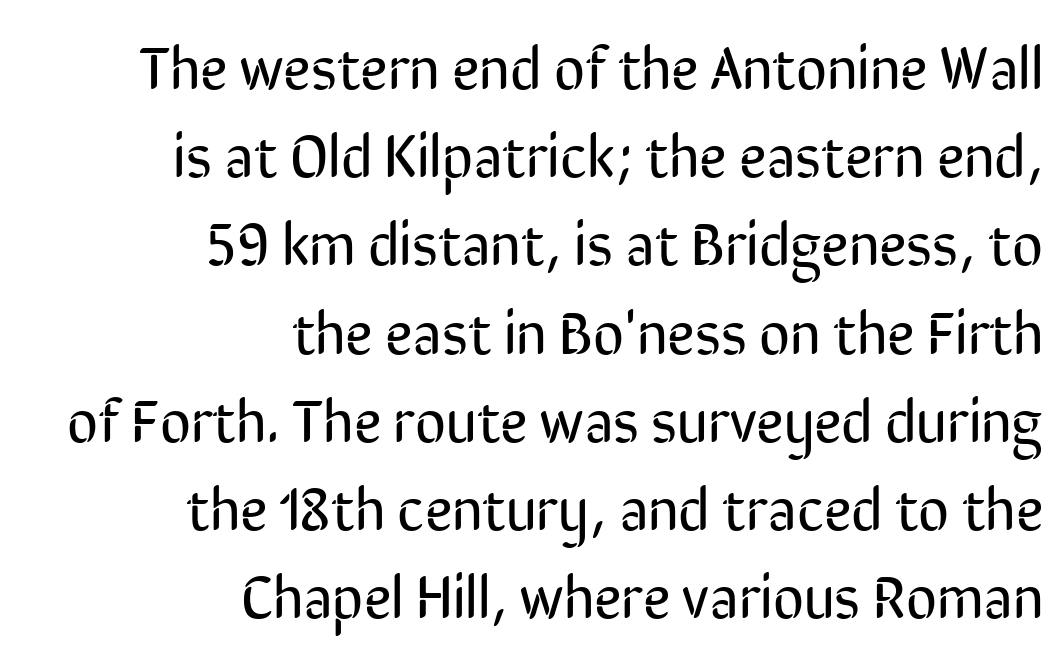
The image shows 60 px regular-weight, condensed sans-serif type, upright; set right-aligned, normal line spacing (1.47x), normal letter spacing, not underlined; low stroke contrast and a medium x-height.
